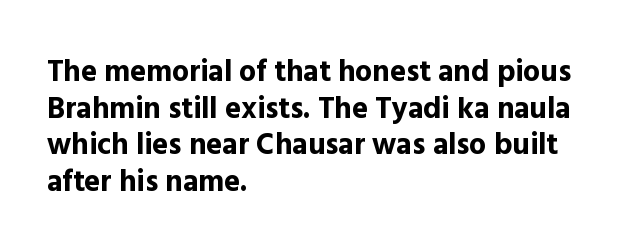
Just letters on the line, the space beneath them empty. A student would call this left alignment; a typographer would say flush left, rag right. The letters stand upright; this is a roman face. This sample uses plain, unmodified letter spacing. Bold? Absolutely — the strokes are thick and heavy.
